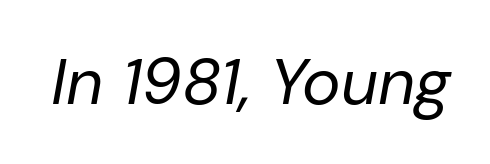
Q: Is the text bold? A: No.
Q: Is the text italic (slanted)? A: Yes, it leans right by about 10 degrees.
Q: Is the text underlined? A: No.
Q: Is the spacing between letters normal or unusually wide? A: Normal.
Q: Width (condensed, normal, or wide)? A: Normal.
Q: Stroke contrast? A: Low.
Q: x-height? A: Medium.
Q: Monospaced? A: No.
